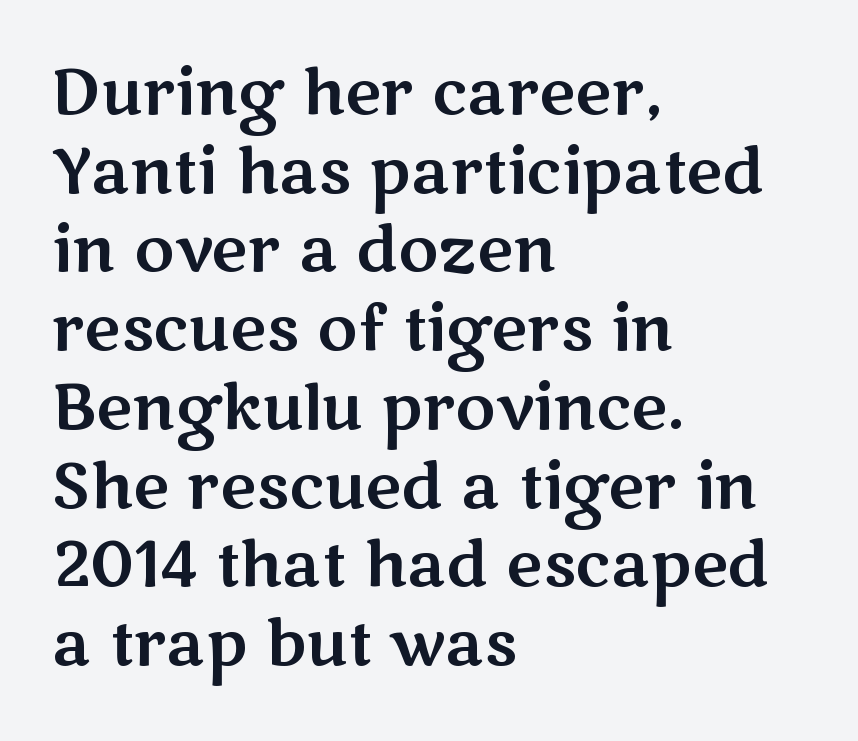
{"serif": "no", "italic": "no", "width": "wide", "stroke_contrast": "medium", "x_height": "medium", "monospaced": "no", "underline": "no", "align": "left", "line_spacing": "normal", "line_spacing_ratio": 1.27, "letter_spacing": "normal", "letter_spacing_em": 0.0, "glyph_px": 62}
